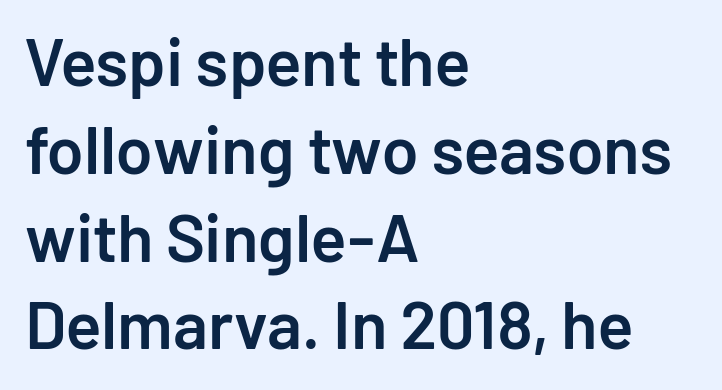
Each letter's strokes conclude bluntly, with no projecting serifs. Character widths vary here, with narrow letters taking less room than wide ones. The passage is arranged the way most books set body copy — flush left. Quick note: not italic, upright.
